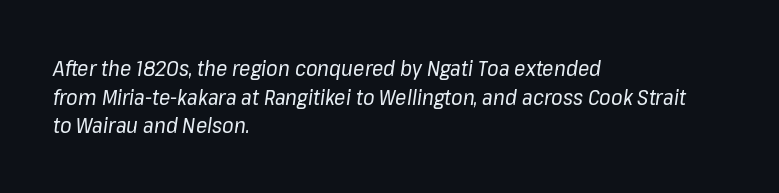
The image shows 21 px text type, italic (leaning right); set left-aligned, normal line spacing (1.36x), normal letter spacing, not underlined.
